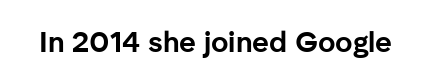
{"serif": "no", "italic": "no", "bold": "yes", "weight": "bold", "width": "normal", "stroke_contrast": "low", "x_height": "medium", "monospaced": "no", "underline": "no", "letter_spacing": "normal", "letter_spacing_em": 0.0, "glyph_px": 29}
